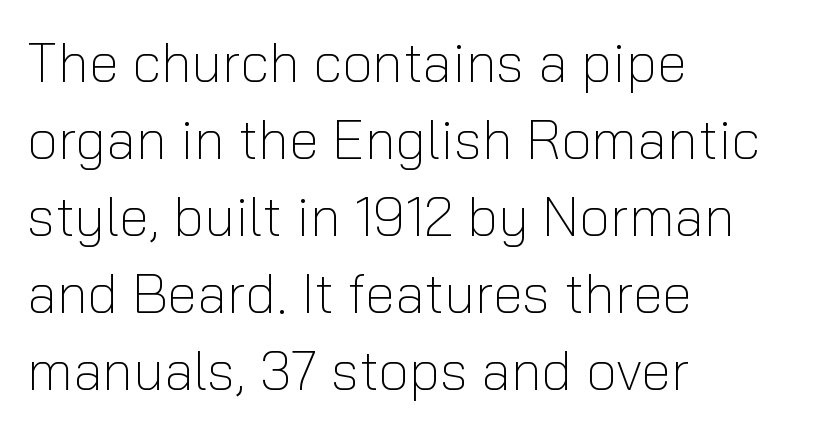
These glyphs show unthickened strokes, regular width or finer. Nothing sits at the stroke ends, so this counts as sans-serif. Honestly, the row spacing looks completely unremarkable. The type sits square on the baseline with zero lean.
